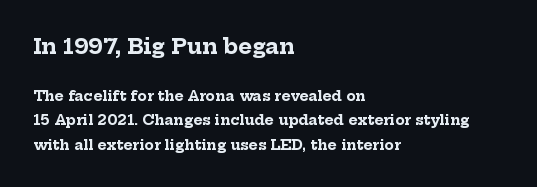
{"italic": "no", "bold": "yes", "underline": "no", "align": "left", "line_spacing_ratio": 1.75, "letter_spacing": "normal", "letter_spacing_em": 0.0, "larger_block": "first", "size_ratio": 1.5, "glyph_px": 21}
